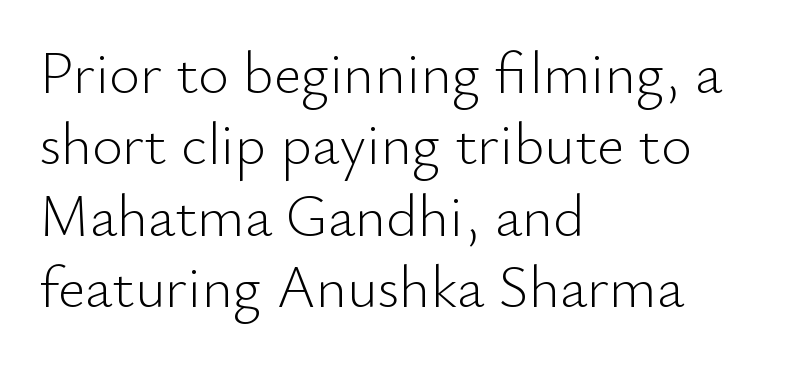
The image shows 59 px light sans-serif type, upright; set left-aligned, line spacing 1.21x, normal letter spacing, not underlined; low stroke contrast and a small x-height.
